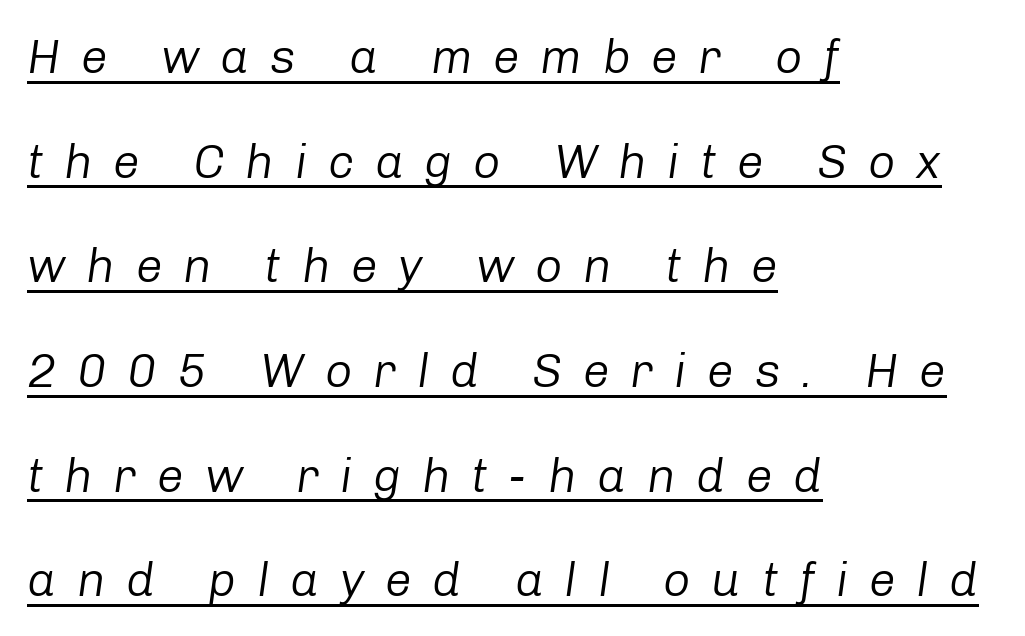
The passage shown is typed in a proportional face where columns would drift. Caption: face not bold, strokes unweighted. Short and long lines alike share a common starting point at left. Does extra space separate the letters? Yes, quite a lot of it.
